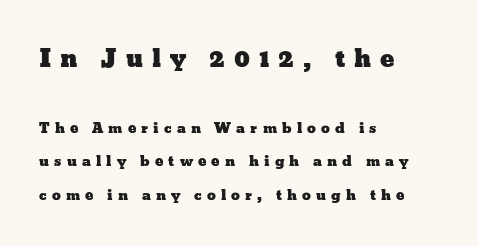
Caption: multi-line text, flush left, ragged right. Short note: letters widely spaced. Descenders hang freely into open space. Whoever set this chose breathing room over compactness in the vertical rhythm.
